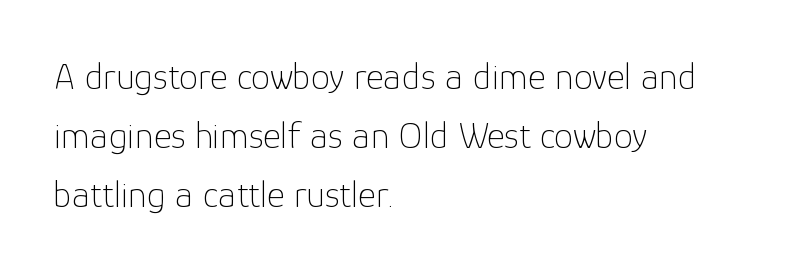
No chunkiness to these letters — they're not bold. Type style note: lacks serifs. No extra tracking has been applied to these lines. This is roman type, the default non-slanted kind.
